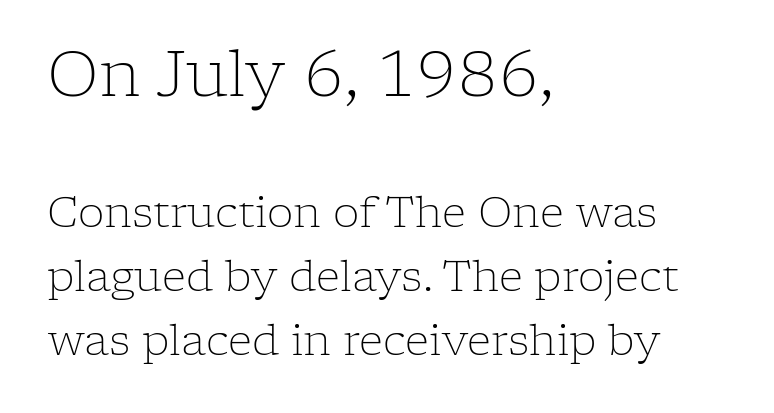
{"serif": "yes", "italic": "no", "bold": "no", "weight": "light", "width": "normal", "stroke_contrast": "low", "x_height": "medium", "monospaced": "no", "underline": "no", "align": "left", "line_spacing": "normal", "line_spacing_ratio": 1.53, "letter_spacing": "normal", "letter_spacing_em": 0.0, "larger_block": "first", "size_ratio": 1.5, "glyph_px": 63}
